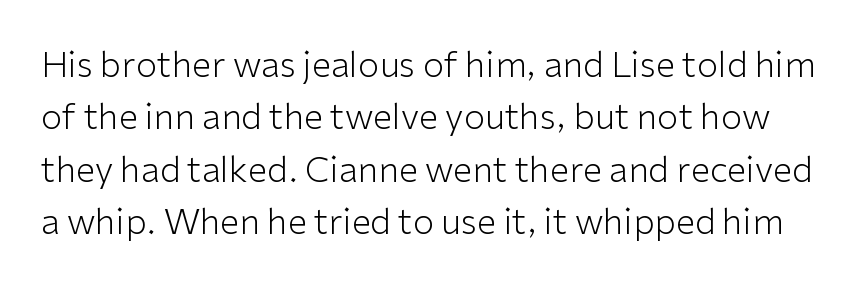
If you drew a line through each stem, it would be perfectly vertical. Stems and bowls with no extra thickness — not bold. The lines sit at an ordinary, default distance from one another. The baseline area is clear.
